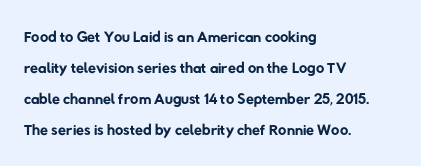
{"bold": "no", "underline": "no", "align": "left", "line_spacing": "normal", "line_spacing_ratio": 1.35, "letter_spacing": "normal", "letter_spacing_em": 0.0, "glyph_px": 23}
